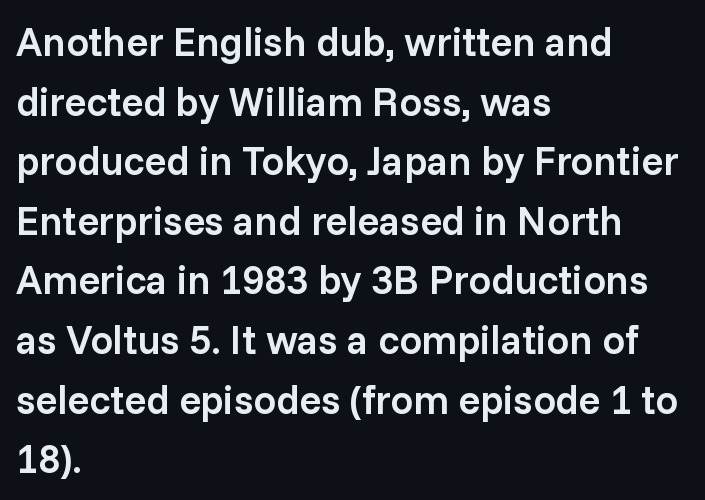
Q: Is the text bold? A: Semi-bold.
Q: Is the text italic (slanted)? A: No, it is upright.
Q: Is the typeface a serif or a sans-serif typeface? A: Sans-serif.
Q: Is the text underlined? A: No.
Q: How is the paragraph aligned? A: Left-aligned.
Q: Is the spacing between letters normal or unusually wide? A: Normal.
Q: Is the spacing between lines tight, normal or loose? A: Normal.
Q: Width (condensed, normal, or wide)? A: Normal.
Q: Stroke contrast? A: Low.
Q: x-height? A: Medium.
Q: Monospaced? A: No.
